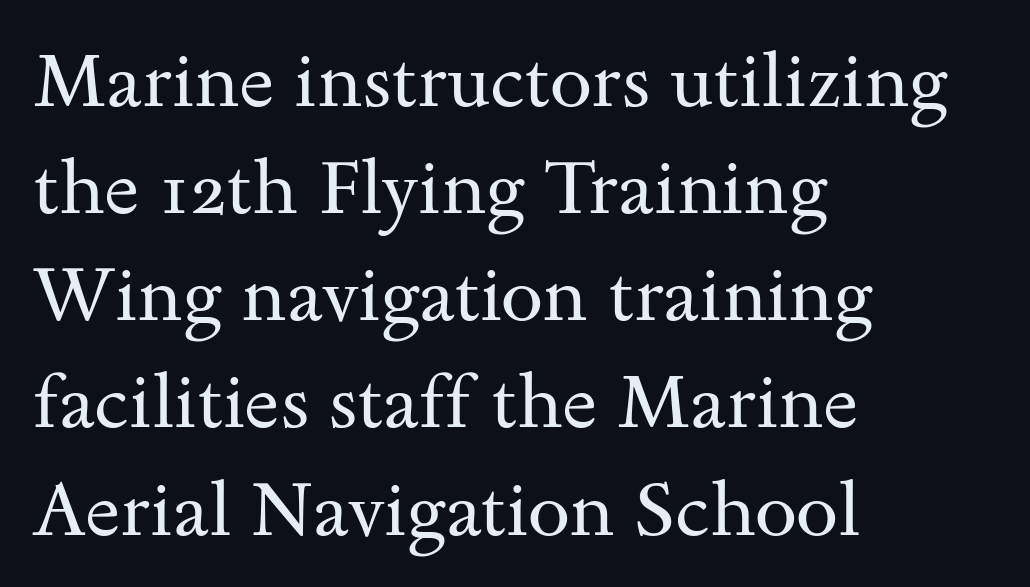
Q: Is the text bold? A: No.
Q: Is the text italic (slanted)? A: No, it is upright.
Q: Is the typeface a serif or a sans-serif typeface? A: Serif.
Q: Is the text underlined? A: No.
Q: How is the paragraph aligned? A: Left-aligned.
Q: Is the spacing between letters normal or unusually wide? A: Normal.
Q: Is the spacing between lines tight, normal or loose? A: Normal.
Q: Width (condensed, normal, or wide)? A: Wide.
Q: Stroke contrast? A: Medium.
Q: x-height? A: Small.
Q: Monospaced? A: No.
